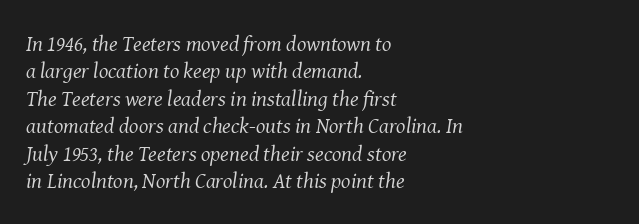
Q: Is the text bold? A: No.
Q: Is the text italic (slanted)? A: Yes, it leans right by about 8 degrees.
Q: Is the text underlined? A: No.
Q: How is the paragraph aligned? A: Left-aligned.
Q: Is the spacing between letters normal or unusually wide? A: Normal.
Q: Is the spacing between lines tight, normal or loose? A: Normal.
